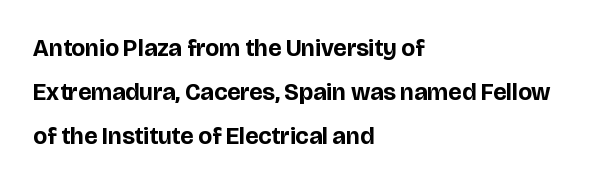
The image shows 24 px bold type, upright; set left-aligned, line spacing 1.83x, normal letter spacing, not underlined.
